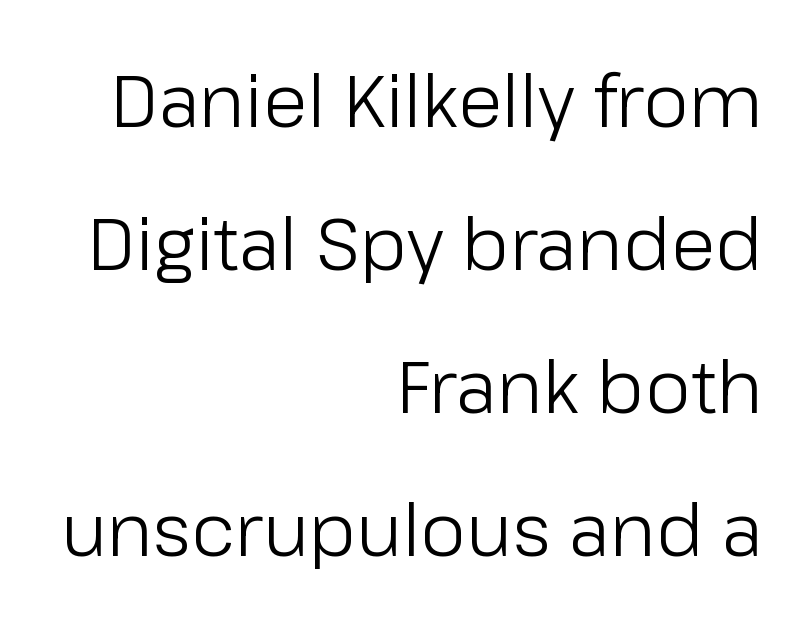
Q: Is the text bold? A: No.
Q: Is the text italic (slanted)? A: No, it is upright.
Q: Is the typeface a serif or a sans-serif typeface? A: Sans-serif.
Q: Is the text underlined? A: No.
Q: How is the paragraph aligned? A: Right-aligned.
Q: Is the spacing between letters normal or unusually wide? A: Normal.
Q: Is the spacing between lines tight, normal or loose? A: Loose.
Q: Width (condensed, normal, or wide)? A: Normal.
Q: Stroke contrast? A: Low.
Q: x-height? A: Medium.
Q: Monospaced? A: No.
